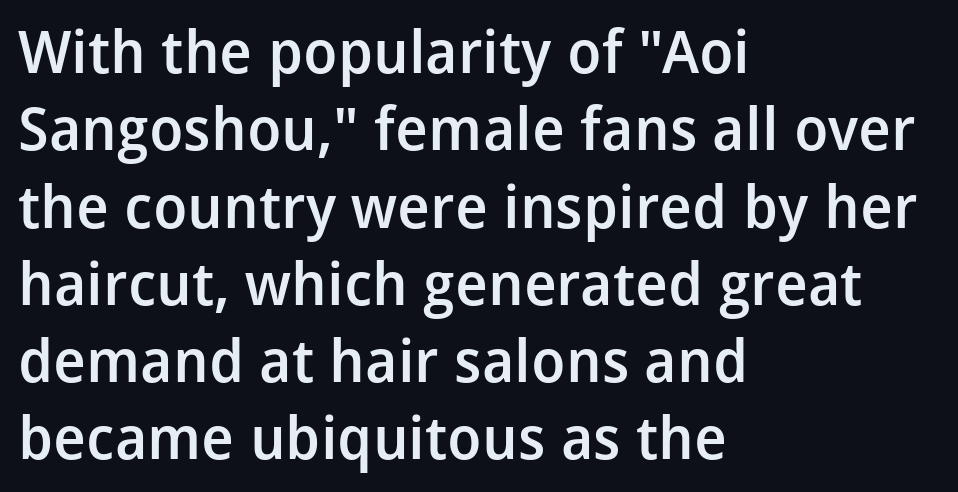
Q: Is the text bold? A: Semi-bold.
Q: Is the text italic (slanted)? A: No, it is upright.
Q: Is the typeface a serif or a sans-serif typeface? A: Sans-serif.
Q: Is the text underlined? A: No.
Q: How is the paragraph aligned? A: Left-aligned.
Q: Is the spacing between letters normal or unusually wide? A: Normal.
Q: Is the spacing between lines tight, normal or loose? A: Normal.
Q: Width (condensed, normal, or wide)? A: Normal.
Q: Stroke contrast? A: Low.
Q: x-height? A: Medium.
Q: Monospaced? A: No.
